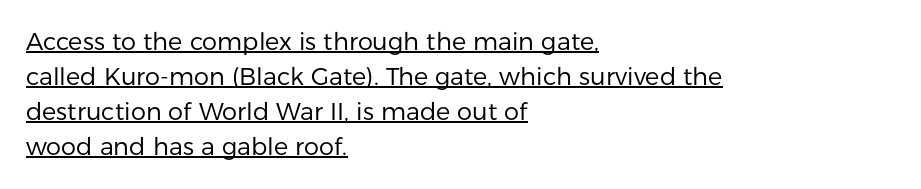
This sample uses plain, unmodified letter spacing. The block of text has a typical density, with ordinary space between rows. The face used here appears with an underline applied. Line starts are locked; line ends wander. Quick note: not italic, upright. No heavy texture on the line: the type isn't bold.
